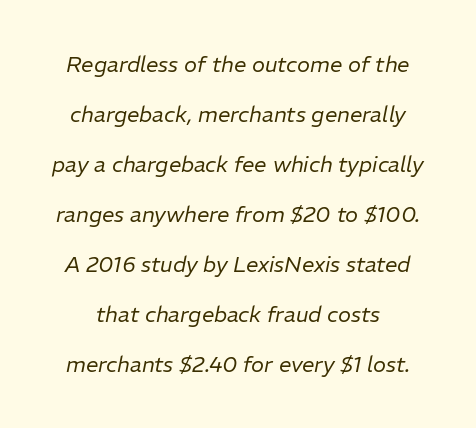
Q: Is the text bold? A: No.
Q: Is the text italic (slanted)? A: Yes, it leans right by about 11 degrees.
Q: Is the text underlined? A: No.
Q: Is the spacing between letters normal or unusually wide? A: Normal.
Q: Is the spacing between lines tight, normal or loose? A: Loose.
